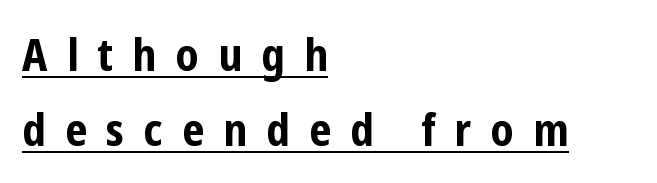
The image shows 45 px bold, condensed sans-serif type, upright; set left-aligned, normal line spacing (1.67x), unusually wide letter spacing (+0.43 em), underlined; low stroke contrast and a medium x-height.
